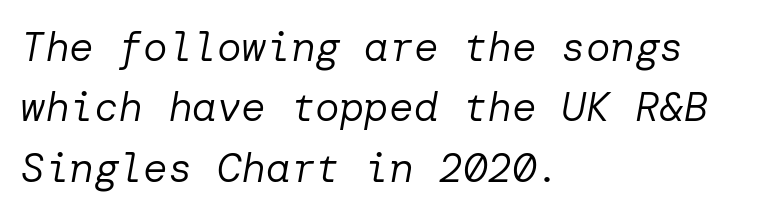
The words here are not underlined. These lines are set flush left with a ragged right edge. Is the type heavy? It reads as light-to-regular instead. Reading down the column, the eye jumps a familiar distance to each next line. Does the lettering tilt? It does — this is italic. This sample uses plain, unmodified letter spacing.
